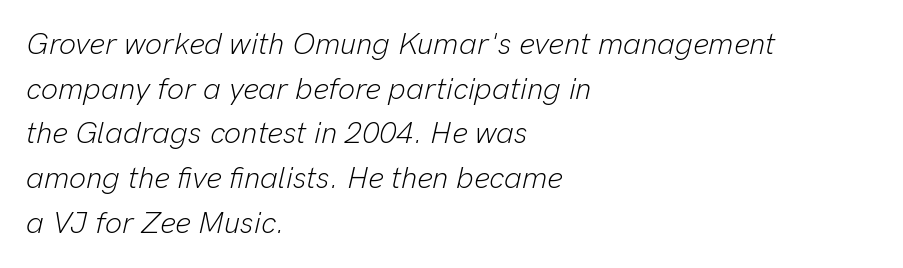
The image shows 30 px light type, italic (leaning right); set left-aligned, normal line spacing (1.49x), normal letter spacing, not underlined; low stroke contrast and a medium x-height.
